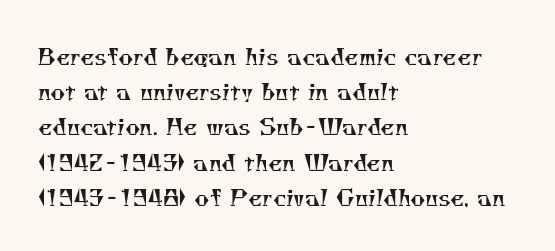
{"bold": "no", "underline": "no", "align": "left", "line_spacing": "normal", "line_spacing_ratio": 1.53, "letter_spacing": "normal", "letter_spacing_em": 0.0, "glyph_px": 23}
